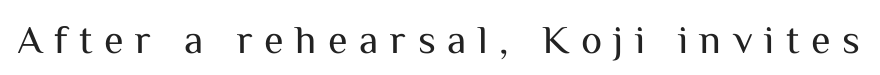
The image shows 40 px regular-weight sans-serif type, upright; set unusually wide letter spacing (+0.29 em), not underlined; medium stroke contrast and a medium x-height.
